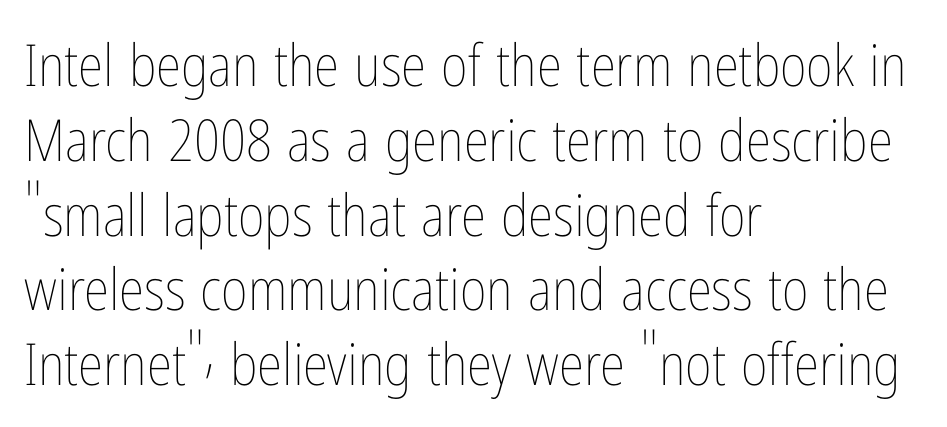
The image shows 58 px thin, condensed type, upright; set left-aligned, normal line spacing (1.29x), normal letter spacing, not underlined; low stroke contrast and a medium x-height.
